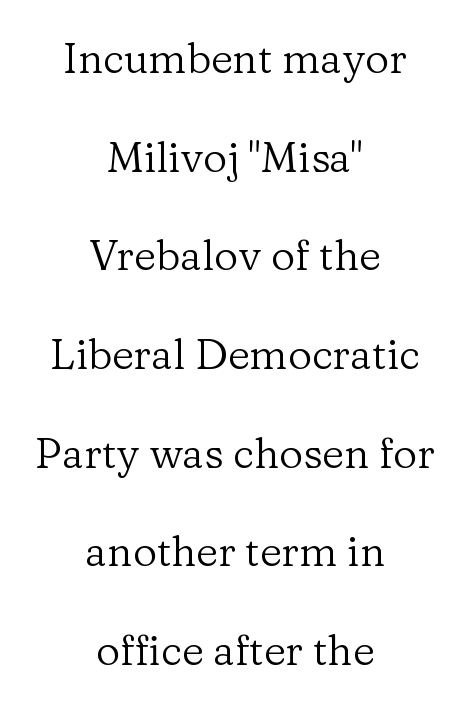
{"serif": "yes", "italic": "no", "bold": "no", "weight": "regular", "width": "normal", "stroke_contrast": "low", "x_height": "medium", "monospaced": "no", "underline": "no", "align": "center", "line_spacing": "loose", "line_spacing_ratio": 2.35, "letter_spacing": "normal", "letter_spacing_em": 0.0, "glyph_px": 42}
